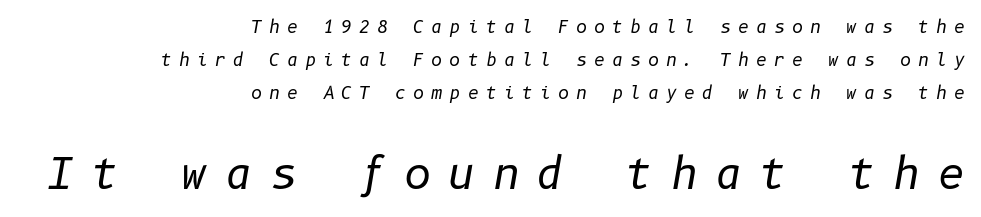
Italic: yes, the glyphs are oblique. The tracking jumps out immediately: characters are airy and widely separated. Larger block? The one below; the one above is distinctly smaller. Check the space under the baseline: it is left empty.
